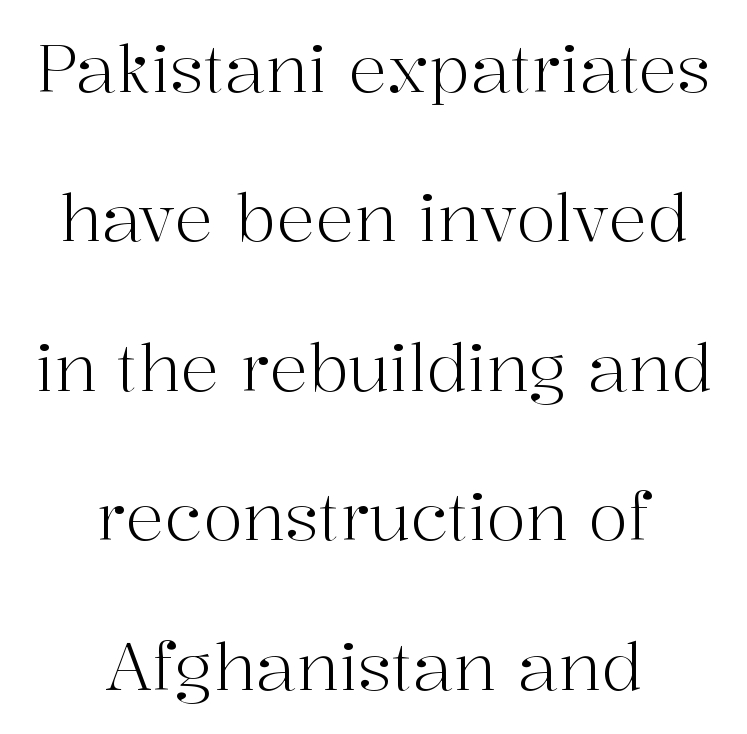
Q: Is the text bold? A: No.
Q: Is the text italic (slanted)? A: No, it is upright.
Q: Is the typeface a serif or a sans-serif typeface? A: Serif.
Q: Is the text underlined? A: No.
Q: How is the paragraph aligned? A: Centered.
Q: Is the spacing between letters normal or unusually wide? A: Normal.
Q: Is the spacing between lines tight, normal or loose? A: Loose.
Q: Width (condensed, normal, or wide)? A: Normal.
Q: Stroke contrast? A: High.
Q: x-height? A: Medium.
Q: Monospaced? A: No.
